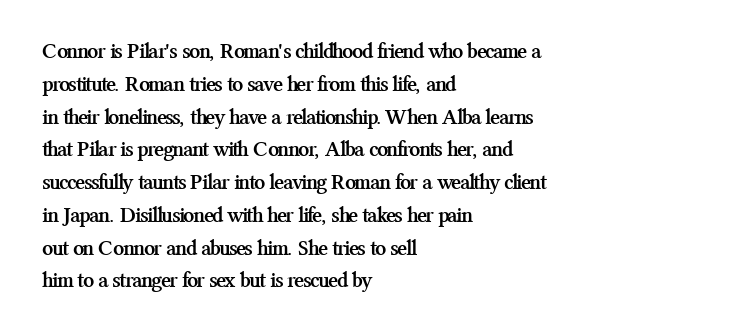
The image shows 22 px bold type, upright; set left-aligned, normal line spacing (1.49x), normal letter spacing, not underlined.
